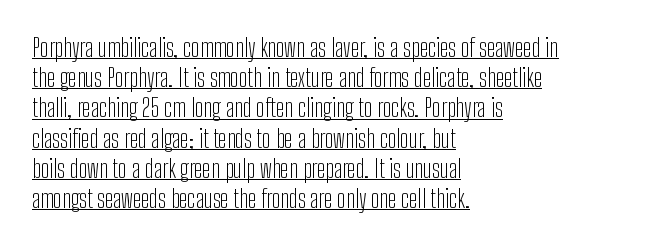
Q: Is the text bold? A: No.
Q: Is the text italic (slanted)? A: No, it is upright.
Q: Is the text underlined? A: Yes.
Q: How is the paragraph aligned? A: Left-aligned.
Q: Is the spacing between letters normal or unusually wide? A: Normal.
